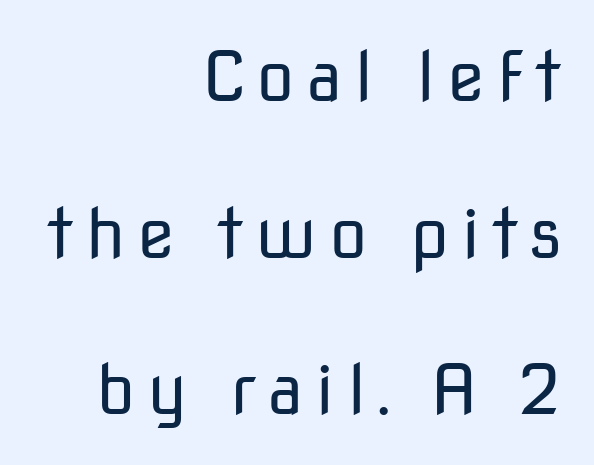
Visually the block forms a straight wall on the right and a jagged coastline on the left. Is there much room between lines? Yes — plenty of vertical air separates them. Proportional: the letters do not fall into vertical columns. The characters are drawn with everyday or finer stroke widths. The type sits square on the baseline with zero lean.
